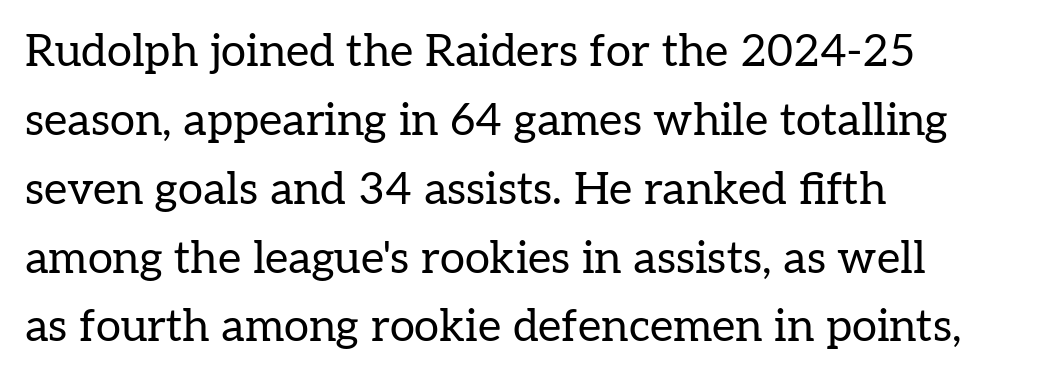
These lines sit exactly where default settings would place them. Honestly, there is no underline to notice here at all. The passage shown is typed in a proportional face where columns would drift. The strokes carry an ordinary text weight at most. The type sits square on the baseline with zero lean.
